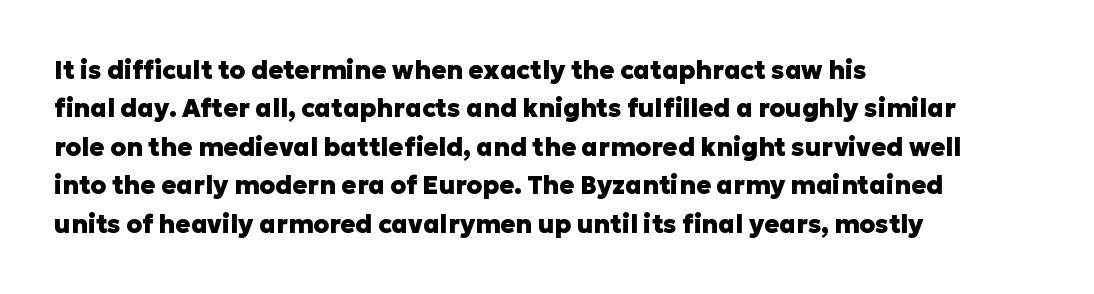
Here the glyphs are tracked normally, forming tight word shapes. Does the weight exceed regular? Yes, all the way to bold. The text block is weighted toward the left margin, trailing off unevenly rightward. Style check: upright. Notice how descenders clear the ascenders below comfortably — that's standard leading. Glance below the letters and you will spot only blank space.
